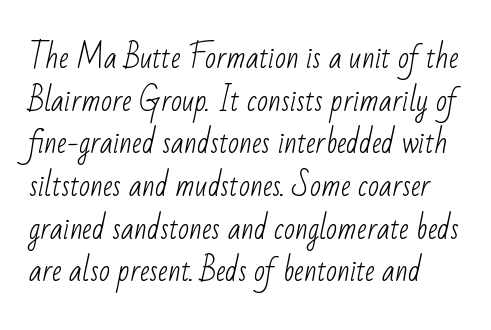
Q: Is the text bold? A: No.
Q: Is the typeface a serif or a sans-serif typeface? A: Sans-serif.
Q: Is the text underlined? A: No.
Q: Is the spacing between letters normal or unusually wide? A: Normal.
Q: Is the spacing between lines tight, normal or loose? A: Normal.
Q: Width (condensed, normal, or wide)? A: Condensed.
Q: Stroke contrast? A: Low.
Q: x-height? A: Small.
Q: Monospaced? A: No.
